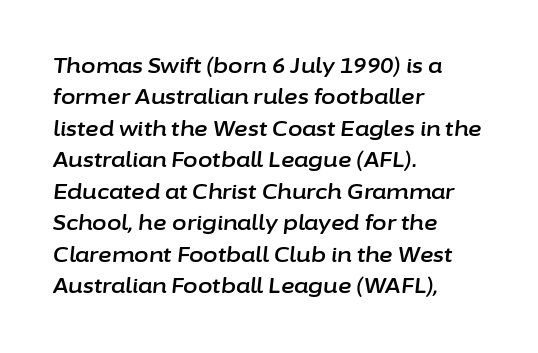
Students, note that the glyphs here touch the page at normal intervals. The glyphs look as if they've been sheared to an angle. Where is the straight margin? On the left. The area under the type is left untouched. Baseline-to-baseline distance is the conventional proportion of letter height.
